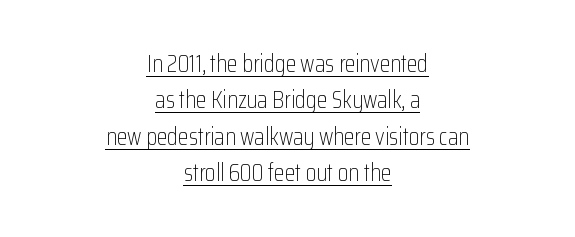
{"italic": "no", "bold": "no", "underline": "yes", "align": "center", "line_spacing": "normal", "line_spacing_ratio": 1.52, "letter_spacing": "normal", "letter_spacing_em": 0.0, "glyph_px": 24}
